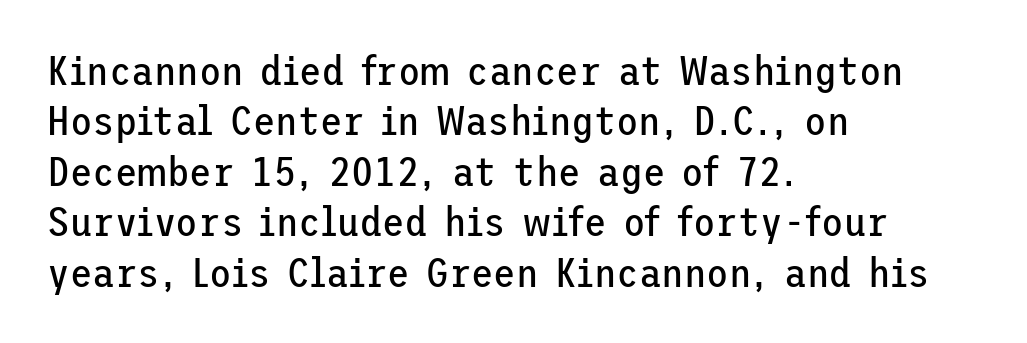
Q: Is the text bold? A: No.
Q: Is the text italic (slanted)? A: No, it is upright.
Q: Is the typeface a serif or a sans-serif typeface? A: Sans-serif.
Q: Is the text underlined? A: No.
Q: How is the paragraph aligned? A: Left-aligned.
Q: Is the spacing between letters normal or unusually wide? A: Normal.
Q: Width (condensed, normal, or wide)? A: Normal.
Q: Stroke contrast? A: Low.
Q: x-height? A: Medium.
